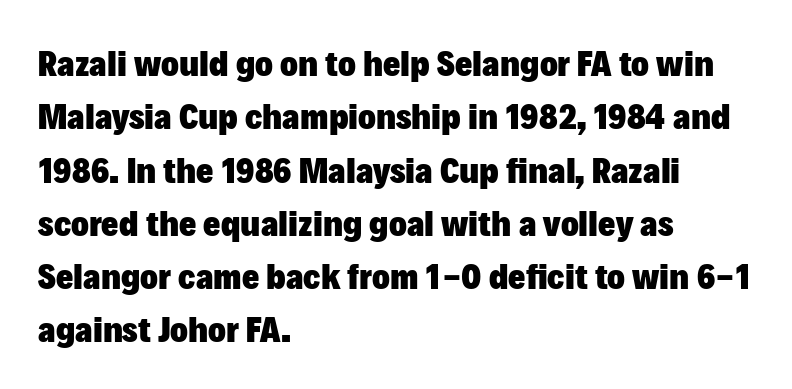
The image shows 37 px heavy sans-serif type, upright; set left-aligned, normal line spacing (1.44x), normal letter spacing, not underlined; low stroke contrast and a medium x-height.
